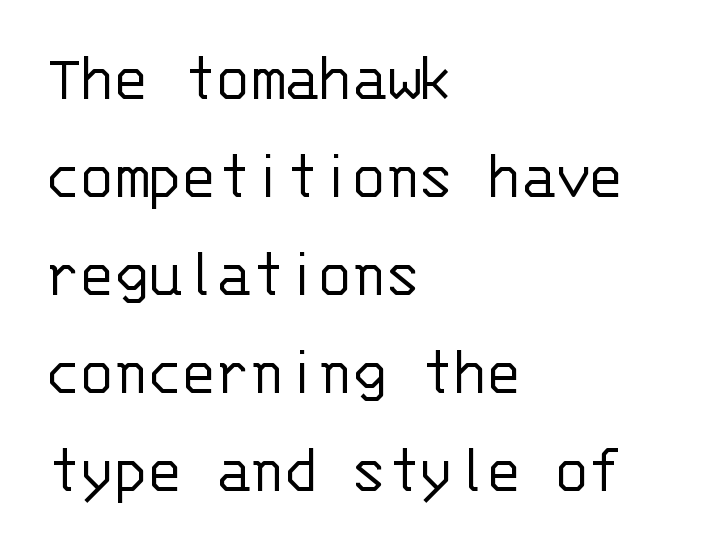
The image shows 69 px light sans-serif type, upright, monospaced; set left-aligned, normal line spacing (1.42x), normal letter spacing, not underlined; low stroke contrast and a large x-height.
